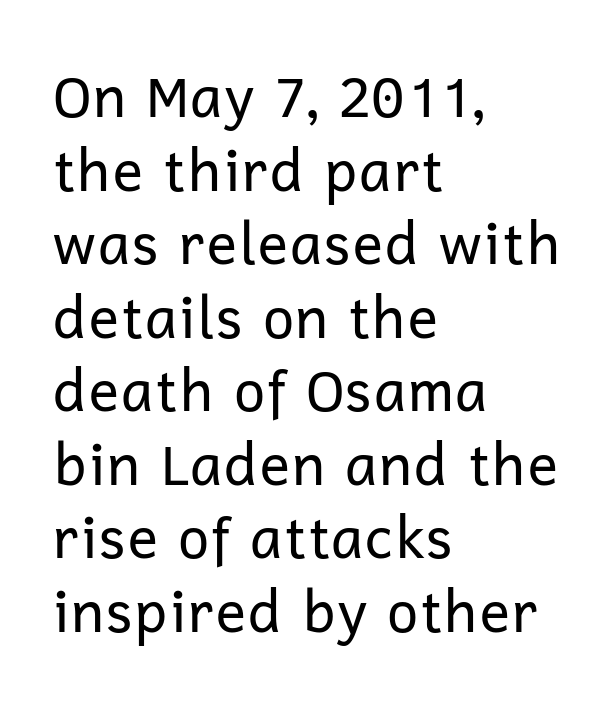
Q: Is the text bold? A: No.
Q: Is the text italic (slanted)? A: No, it is upright.
Q: Is the typeface a serif or a sans-serif typeface? A: Sans-serif.
Q: Is the text underlined? A: No.
Q: How is the paragraph aligned? A: Left-aligned.
Q: Is the spacing between letters normal or unusually wide? A: Normal.
Q: Is the spacing between lines tight, normal or loose? A: Normal.
Q: Width (condensed, normal, or wide)? A: Normal.
Q: Stroke contrast? A: Low.
Q: x-height? A: Medium.
Q: Monospaced? A: No.
